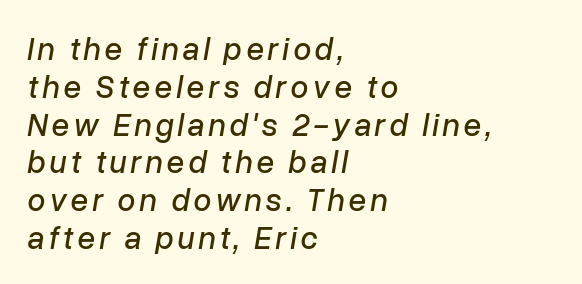
The image shows 32 px text type, italic (leaning right); set left-aligned, line spacing 1.18x, not underlined; low stroke contrast and a medium x-height.
